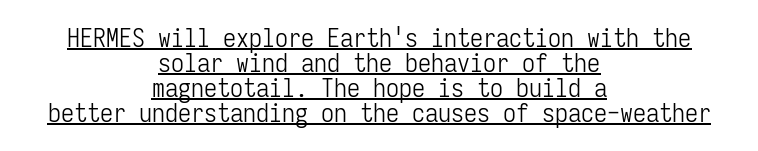
Q: Is the text bold? A: No.
Q: Is the text italic (slanted)? A: No, it is upright.
Q: Is the text underlined? A: Yes.
Q: How is the paragraph aligned? A: Centered.
Q: Is the spacing between letters normal or unusually wide? A: Normal.
Q: Is the spacing between lines tight, normal or loose? A: Tight.
